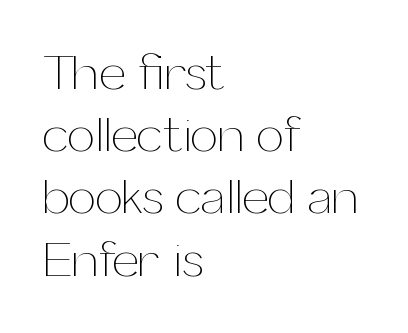
What's the leading like? Ordinary, nothing unusual. The foot of each line stays bare and open. Typeset ragged right — the left edge is the straight one. A quiet, ordinary-to-light weight characterises the typeface.
